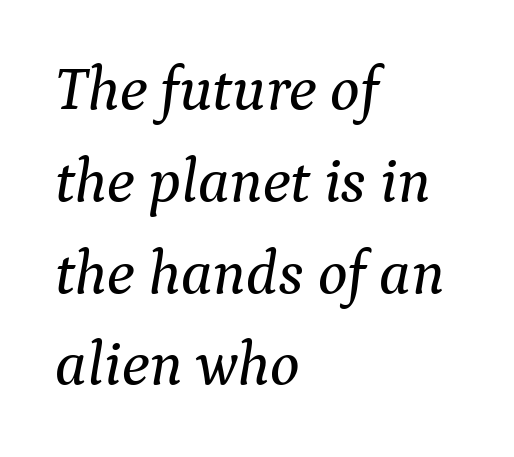
Glance below the letters and you will spot only blank space. Letterform terminals end in serifs throughout the passage. Leading: standard. Teacher's note: observe the even left margin — that is flush-left alignment. The specimen reads as italic at a glance. Spacing between characters is what you'd get straight out of the box.
